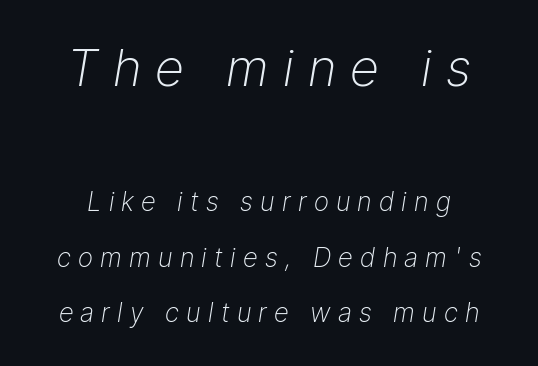
The image shows 51 px light type, italic (leaning right); set loose line spacing (2.13x), unusually wide letter spacing (+0.28 em), not underlined; the first (top) block is 1.96x larger; low stroke contrast and a medium x-height.
